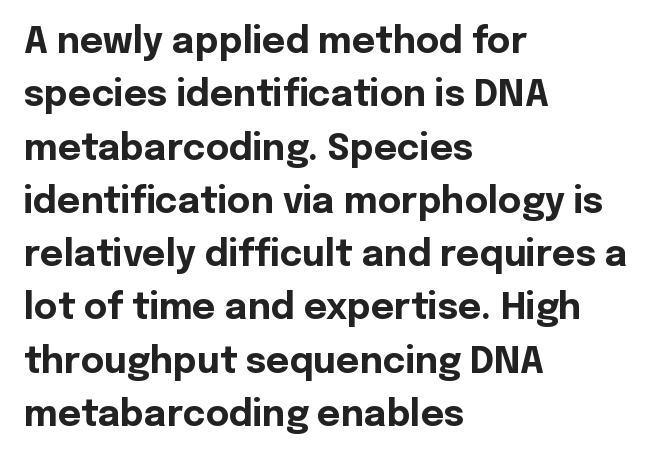
The image shows 36 px bold sans-serif type, upright; set left-aligned, normal line spacing (1.48x), normal letter spacing, not underlined; a medium x-height.
